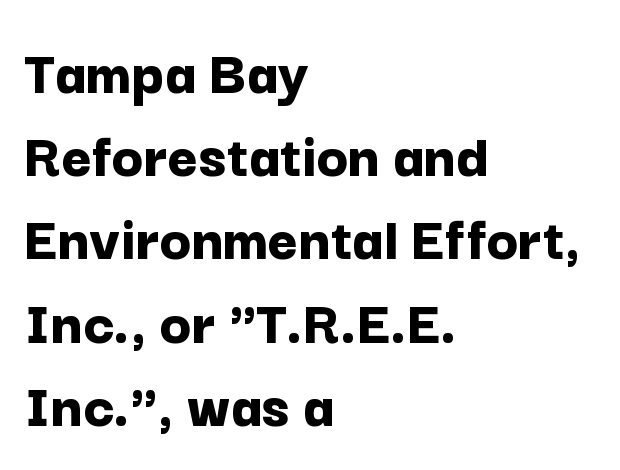
Quick note: underline off. Students, observe: this is what conventionally led text looks like. This sample uses an upright cut, with every glyph sitting square on the baseline. Is this a fixed-width face? No — the glyphs have proportional, varying widths.
